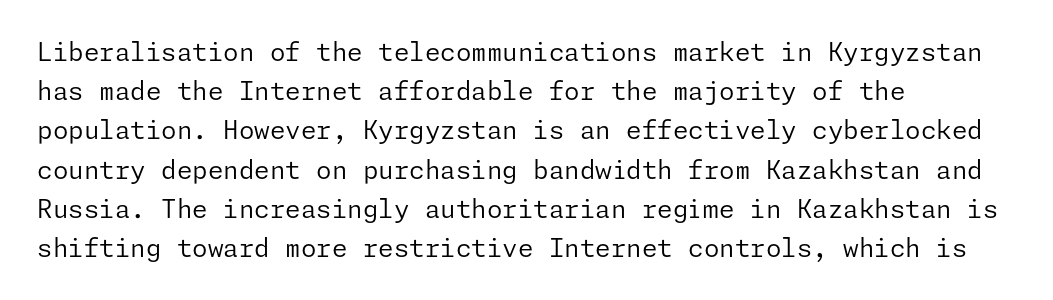
Is this a heavy cut? Hardly; it is regular or lighter. In CSS terms this would be text-align: left. Words appear dense and cohesive because spacing is normal. The gap between lines stays unmarked. Reading down the column, the eye jumps a familiar distance to each next line. This is roman type, the default non-slanted kind.
